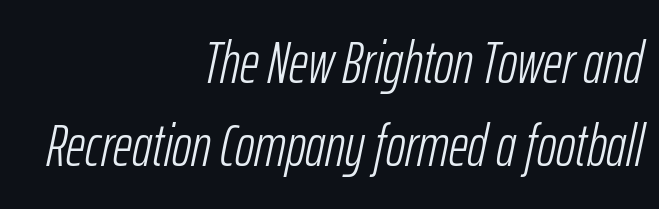
{"italic": "yes", "lean": "right", "slant_degrees": 12, "bold": "no", "weight": "light", "width": "condensed", "stroke_contrast": "low", "x_height": "medium", "monospaced": "no", "underline": "no", "align": "right", "line_spacing": "normal", "line_spacing_ratio": 1.41, "letter_spacing": "normal", "letter_spacing_em": 0.0, "glyph_px": 59}
